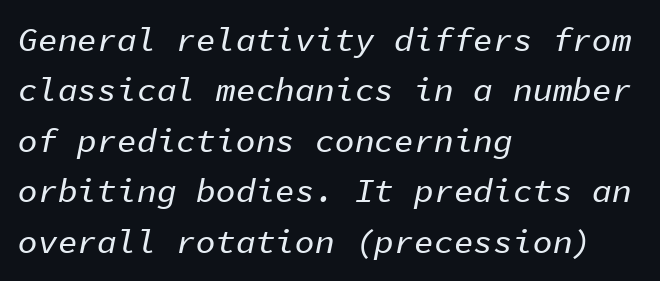
{"italic": "yes", "lean": "right", "slant_degrees": 11, "width": "normal", "stroke_contrast": "low", "x_height": "medium", "monospaced": "yes", "underline": "no", "align": "left", "line_spacing": "normal", "line_spacing_ratio": 1.53, "letter_spacing": "normal", "letter_spacing_em": 0.0, "glyph_px": 33}
